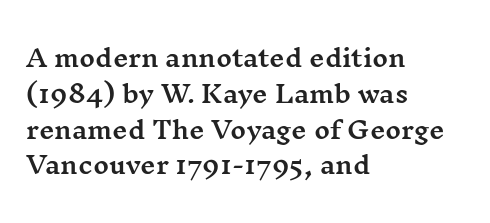
{"italic": "no", "underline": "no", "align": "left", "line_spacing": "normal", "line_spacing_ratio": 1.49, "letter_spacing": "normal", "letter_spacing_em": 0.0, "glyph_px": 24}
